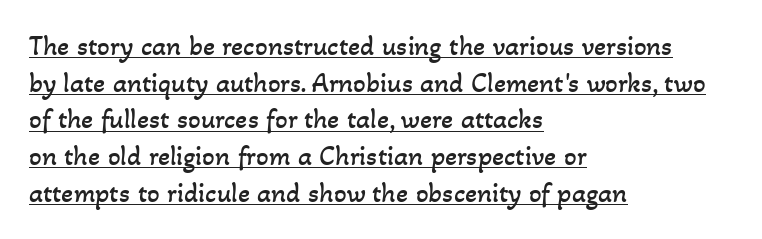
Q: Is the text bold? A: No.
Q: Is the text underlined? A: Yes.
Q: How is the paragraph aligned? A: Left-aligned.
Q: Is the spacing between letters normal or unusually wide? A: Normal.
Q: Is the spacing between lines tight, normal or loose? A: Normal.
Q: Width (condensed, normal, or wide)? A: Normal.
Q: Stroke contrast? A: Low.
Q: x-height? A: Small.
Q: Monospaced? A: No.
